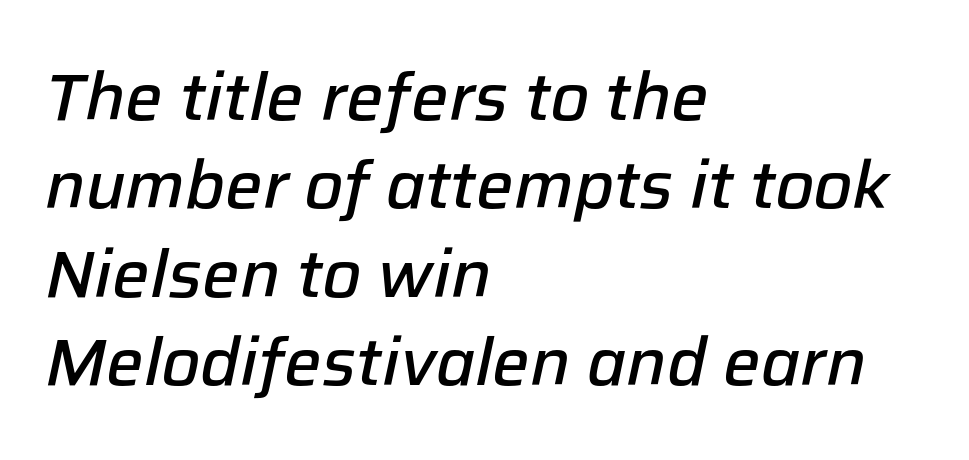
{"italic": "yes", "lean": "right", "slant_degrees": 12, "bold": "semi", "weight": "semibold", "width": "normal", "stroke_contrast": "low", "x_height": "medium", "monospaced": "no", "underline": "no", "align": "left", "line_spacing": "normal", "line_spacing_ratio": 1.34, "letter_spacing": "normal", "letter_spacing_em": 0.0, "glyph_px": 66}
